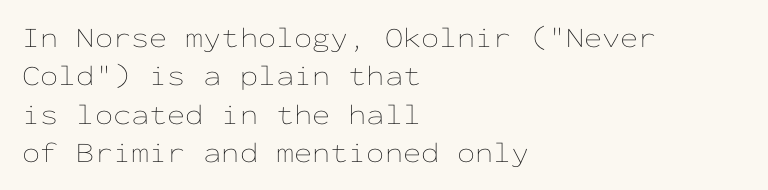
{"italic": "no", "bold": "no", "weight": "thin", "width": "wide", "stroke_contrast": "low", "x_height": "medium", "monospaced": "yes", "underline": "no", "align": "left", "line_spacing": "normal", "line_spacing_ratio": 1.32, "letter_spacing": "normal", "letter_spacing_em": 0.0, "glyph_px": 29}
